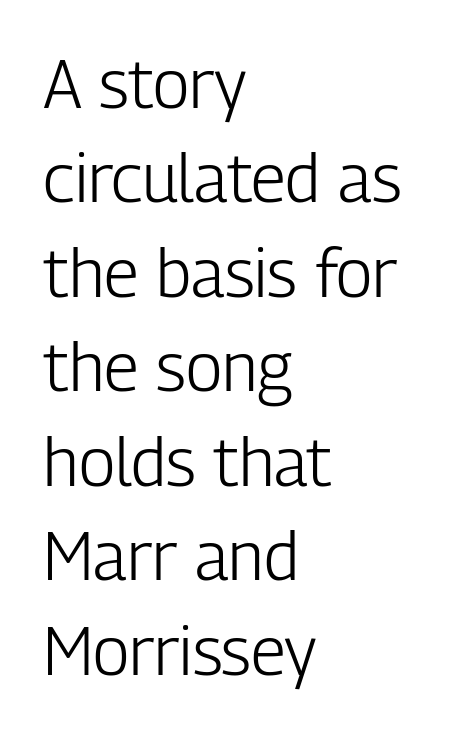
{"serif": "no", "italic": "no", "bold": "no", "weight": "light", "width": "condensed", "stroke_contrast": "low", "x_height": "medium", "monospaced": "no", "underline": "no", "align": "left", "line_spacing": "normal", "line_spacing_ratio": 1.41, "letter_spacing": "normal", "letter_spacing_em": 0.0, "glyph_px": 67}
